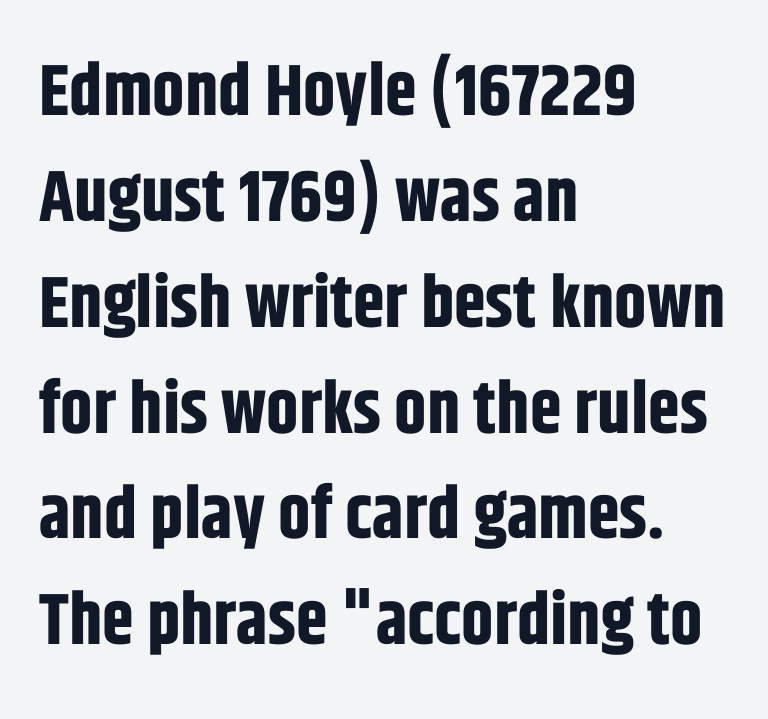
{"serif": "no", "italic": "no", "bold": "yes", "weight": "bold", "width": "condensed", "stroke_contrast": "low", "x_height": "large", "monospaced": "no", "underline": "no", "align": "left", "line_spacing": "normal", "line_spacing_ratio": 1.47, "letter_spacing": "normal", "letter_spacing_em": 0.0, "glyph_px": 72}
